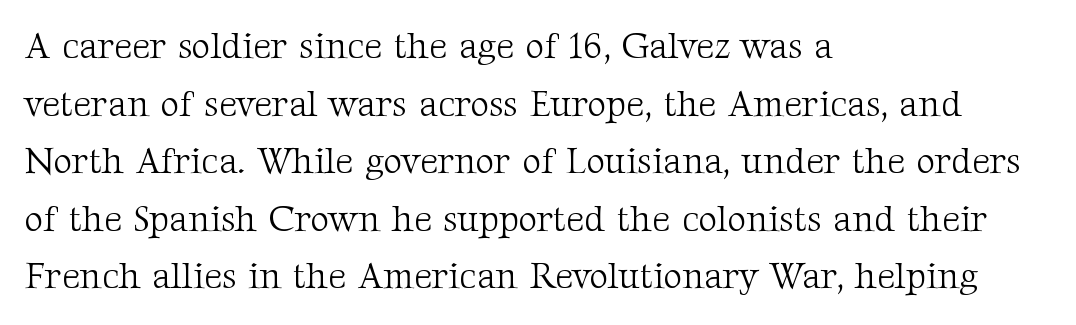
Q: Is the text bold? A: No.
Q: Is the text italic (slanted)? A: No, it is upright.
Q: Is the typeface a serif or a sans-serif typeface? A: Serif.
Q: Is the text underlined? A: No.
Q: How is the paragraph aligned? A: Left-aligned.
Q: Is the spacing between letters normal or unusually wide? A: Normal.
Q: Is the spacing between lines tight, normal or loose? A: Normal.
Q: Width (condensed, normal, or wide)? A: Normal.
Q: Stroke contrast? A: Medium.
Q: x-height? A: Medium.
Q: Monospaced? A: No.
